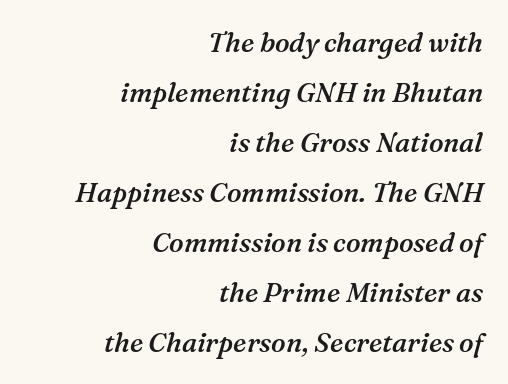
Q: Is the text bold? A: Semi-bold.
Q: Is the text italic (slanted)? A: Yes, it leans right by about 16 degrees.
Q: Is the text underlined? A: No.
Q: How is the paragraph aligned? A: Right-aligned.
Q: Is the spacing between letters normal or unusually wide? A: Normal.
